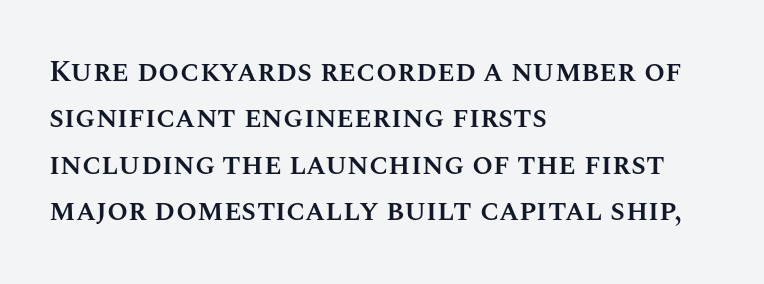
Leftover space on each line is placed entirely after the last word. Short note: letters normally spaced. Each row of text sits above clean, open space. Nope, not italic — everything's standing straight.
